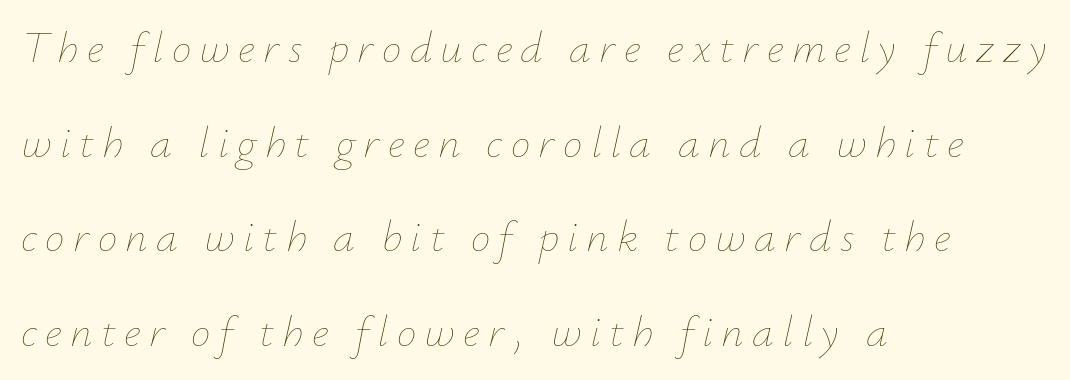
The image shows 44 px thin type, italic (leaning right); set left-aligned, loose line spacing (2.15x), not underlined; low stroke contrast and a small x-height.
